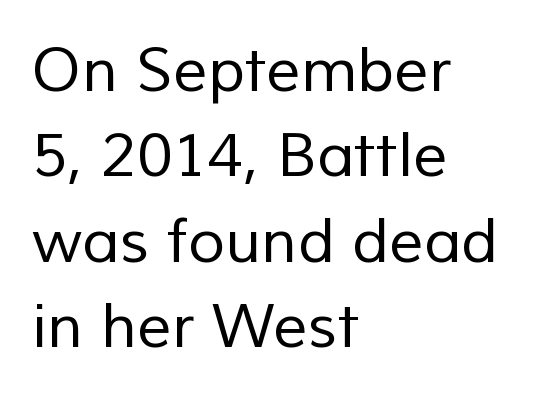
{"serif": "no", "bold": "no", "weight": "regular", "width": "normal", "stroke_contrast": "low", "x_height": "medium", "monospaced": "no", "underline": "no", "align": "left", "line_spacing": "normal", "line_spacing_ratio": 1.4, "letter_spacing": "normal", "letter_spacing_em": 0.0, "glyph_px": 61}
